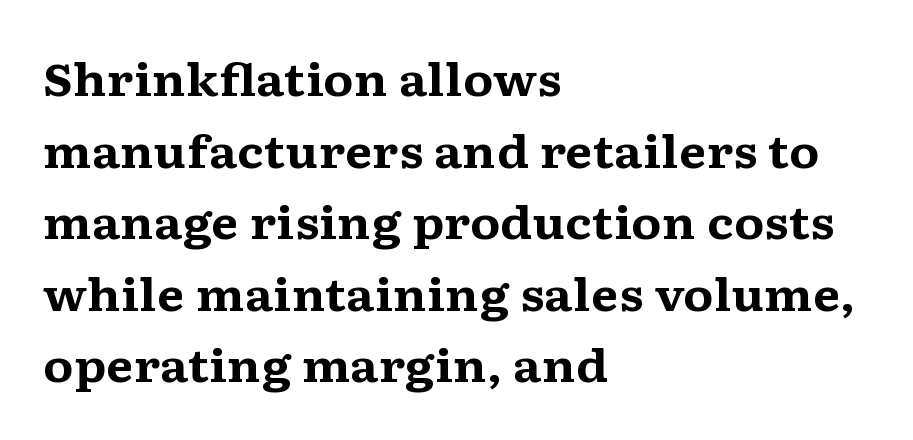
Summary of vertical rhythm: regular, with standard interline spacing. This is the regular roman posture of the typeface. Any mark beneath the type? The region is blank. This sample has the flowing, uneven cadence of proportional lettering. Little horizontal feet cap the strokes, marking this as serif type. Nothing unusual about the tracking: characters are spaced as the font intends.
